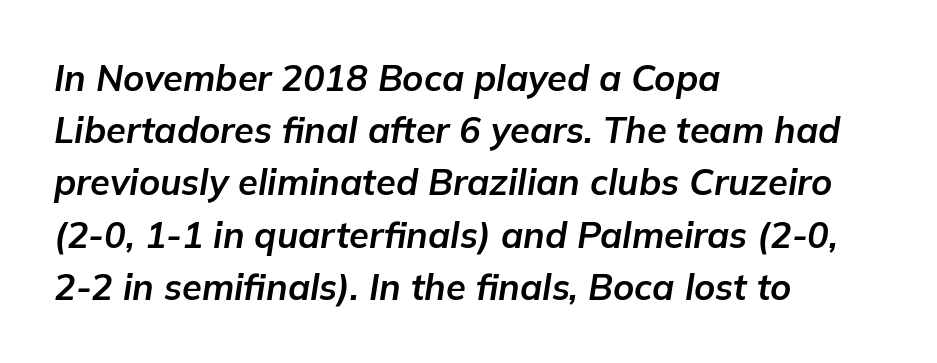
The image shows 36 px bold type, italic (leaning right); set left-aligned, normal line spacing (1.45x), normal letter spacing, not underlined; low stroke contrast and a medium x-height.
